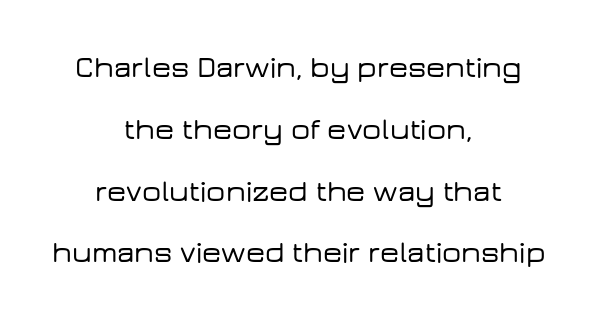
{"serif": "no", "italic": "no", "width": "wide", "stroke_contrast": "low", "x_height": "medium", "monospaced": "no", "underline": "no", "align": "center", "line_spacing": "loose", "line_spacing_ratio": 2.06, "letter_spacing": "normal", "letter_spacing_em": 0.0, "glyph_px": 30}
